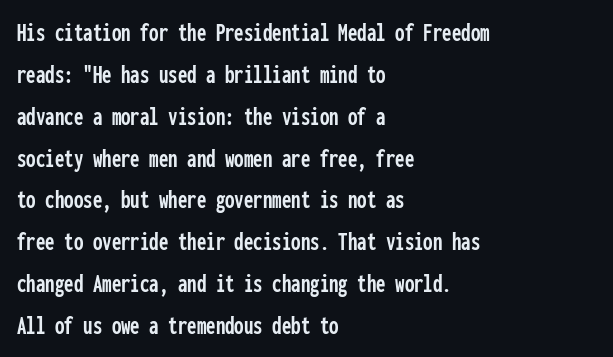
The image shows 27 px text type, upright; set left-aligned, normal line spacing (1.55x), normal letter spacing, not underlined.
